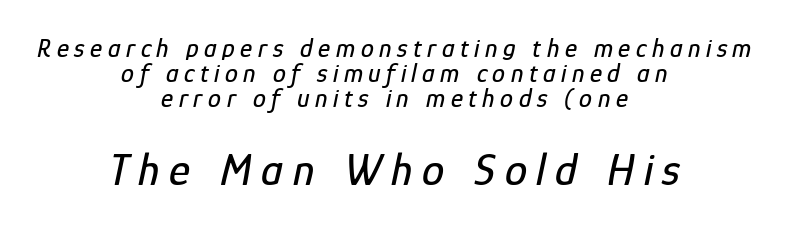
{"italic": "yes", "lean": "right", "slant_degrees": 12, "width": "condensed", "stroke_contrast": "low", "x_height": "medium", "monospaced": "no", "underline": "no", "align": "center", "line_spacing": "tight", "line_spacing_ratio": 0.96, "letter_spacing": "wide", "letter_spacing_em": 0.21, "larger_block": "second", "size_ratio": 1.73, "glyph_px": 45}
